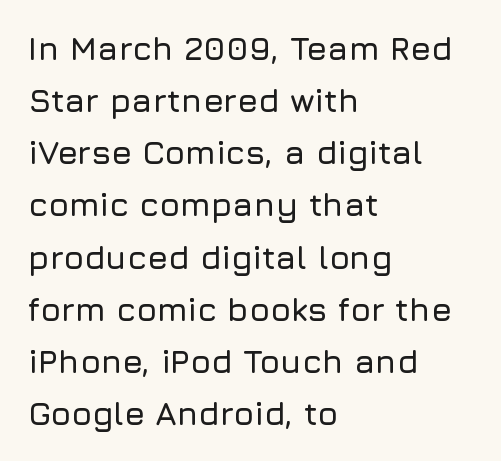
Q: Is the text italic (slanted)? A: No, it is upright.
Q: Is the typeface a serif or a sans-serif typeface? A: Sans-serif.
Q: Is the text underlined? A: No.
Q: How is the paragraph aligned? A: Left-aligned.
Q: Is the spacing between letters normal or unusually wide? A: Normal.
Q: Is the spacing between lines tight, normal or loose? A: Normal.
Q: Width (condensed, normal, or wide)? A: Normal.
Q: Stroke contrast? A: Low.
Q: x-height? A: Medium.
Q: Monospaced? A: No.
